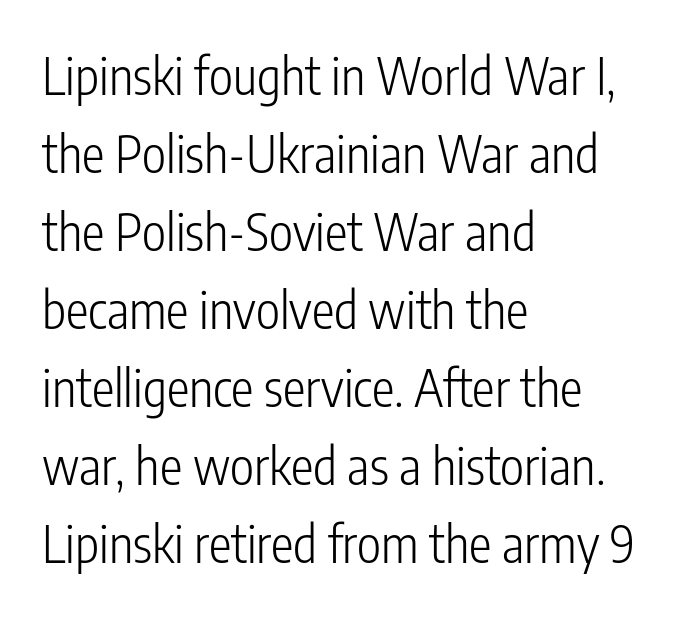
{"serif": "no", "italic": "no", "bold": "no", "weight": "light", "width": "condensed", "stroke_contrast": "low", "x_height": "medium", "monospaced": "no", "underline": "no", "align": "left", "line_spacing": "normal", "line_spacing_ratio": 1.53, "letter_spacing": "normal", "letter_spacing_em": 0.0, "glyph_px": 51}
